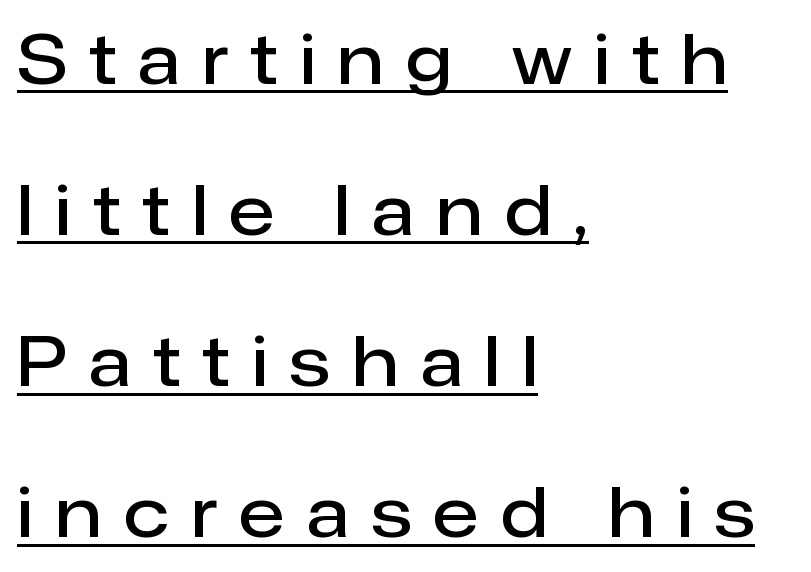
Q: Is the text bold? A: Semi-bold.
Q: Is the text italic (slanted)? A: No, it is upright.
Q: Is the typeface a serif or a sans-serif typeface? A: Sans-serif.
Q: Is the text underlined? A: Yes.
Q: How is the paragraph aligned? A: Left-aligned.
Q: Is the spacing between letters normal or unusually wide? A: Unusually wide.
Q: Is the spacing between lines tight, normal or loose? A: Loose.
Q: Width (condensed, normal, or wide)? A: Normal.
Q: Stroke contrast? A: Low.
Q: x-height? A: Medium.
Q: Monospaced? A: No.
